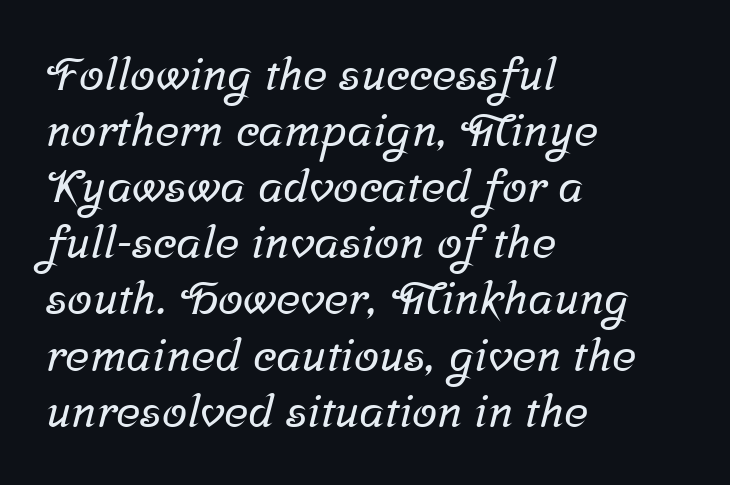
Q: Is the text underlined? A: No.
Q: How is the paragraph aligned? A: Left-aligned.
Q: Is the spacing between letters normal or unusually wide? A: Normal.
Q: Width (condensed, normal, or wide)? A: Normal.
Q: Stroke contrast? A: Low.
Q: x-height? A: Medium.
Q: Monospaced? A: No.
